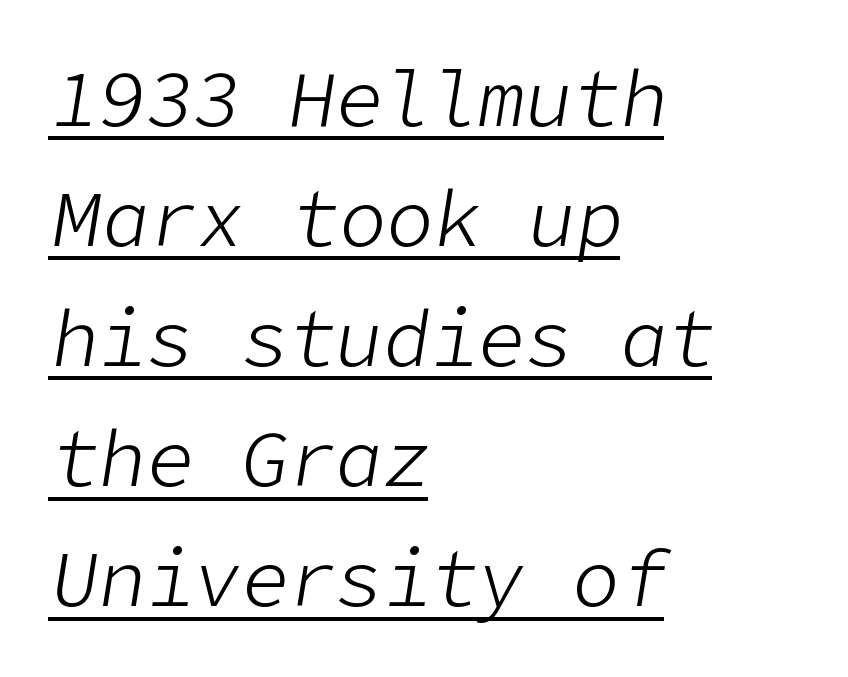
Q: Is the text bold? A: No.
Q: Is the text italic (slanted)? A: Yes, it leans right by about 9 degrees.
Q: Is the text underlined? A: Yes.
Q: How is the paragraph aligned? A: Left-aligned.
Q: Is the spacing between letters normal or unusually wide? A: Normal.
Q: Is the spacing between lines tight, normal or loose? A: Normal.
Q: Width (condensed, normal, or wide)? A: Normal.
Q: Stroke contrast? A: Low.
Q: x-height? A: Medium.
